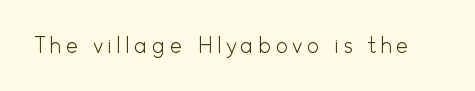
{"italic": "no", "bold": "no", "underline": "no", "glyph_px": 21}
